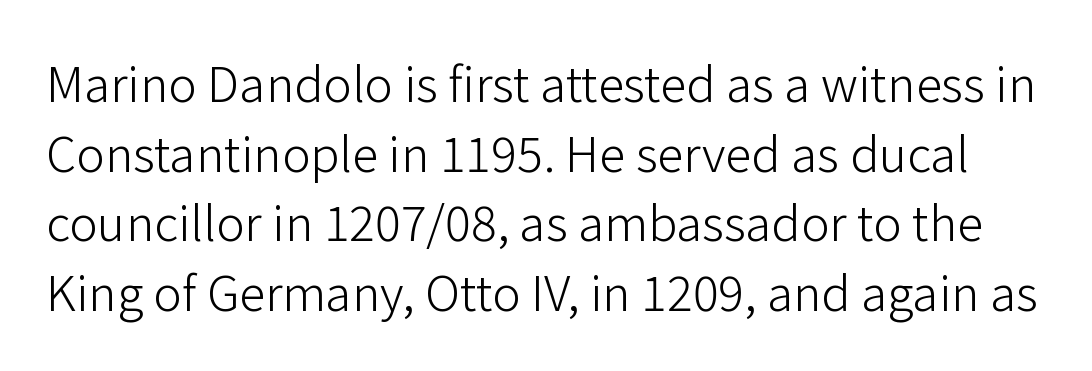
Q: Is the text bold? A: No.
Q: Is the text italic (slanted)? A: No, it is upright.
Q: Is the typeface a serif or a sans-serif typeface? A: Sans-serif.
Q: Is the text underlined? A: No.
Q: Is the spacing between letters normal or unusually wide? A: Normal.
Q: Is the spacing between lines tight, normal or loose? A: Normal.
Q: Width (condensed, normal, or wide)? A: Normal.
Q: Stroke contrast? A: Low.
Q: x-height? A: Medium.
Q: Monospaced? A: No.
